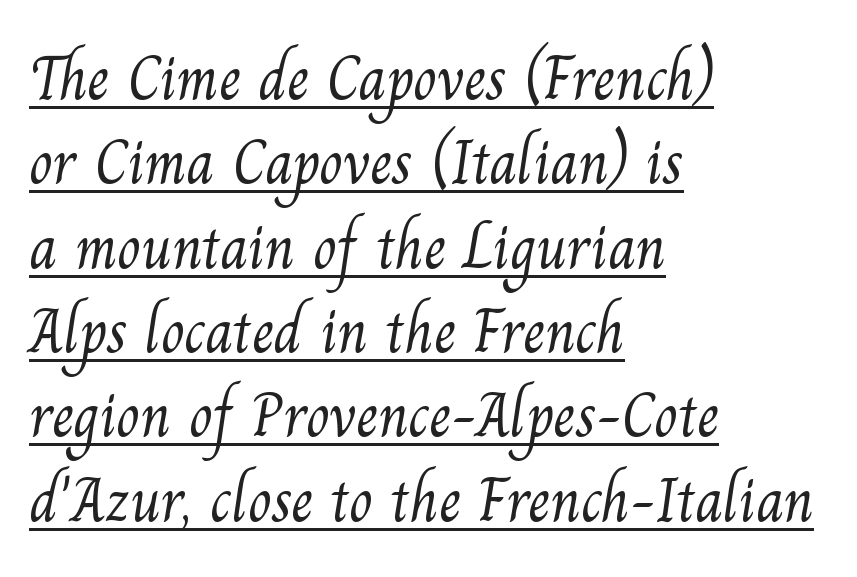
The image shows 62 px light serif type; set left-aligned, normal line spacing (1.36x), normal letter spacing, underlined; medium stroke contrast and a small x-height.
